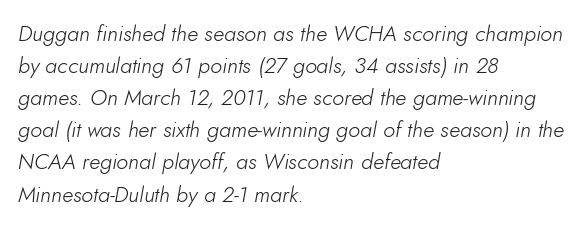
Q: Is the text bold? A: No.
Q: Is the text italic (slanted)? A: Yes, it leans right by about 10 degrees.
Q: Is the text underlined? A: No.
Q: How is the paragraph aligned? A: Left-aligned.
Q: Is the spacing between letters normal or unusually wide? A: Normal.
Q: Is the spacing between lines tight, normal or loose? A: Normal.
